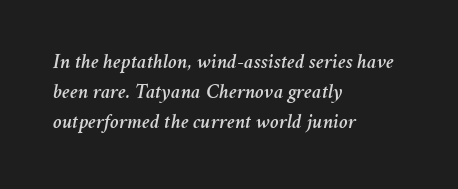
The image shows 21 px text type, italic (leaning right); set left-aligned, normal line spacing (1.44x), normal letter spacing, not underlined.
